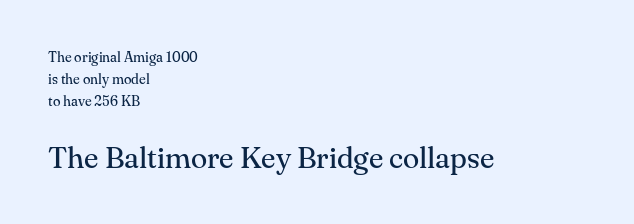
Counters stay open thanks to moderate or lighter strokes. The rag falls on the right side of this text block. Here the designer chose a conventional face with non-uniform glyph widths. When letters stand straight like this, we call the style roman or upright. Underline: absent.
